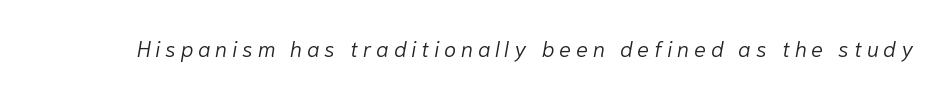
Is this a heavy cut? Hardly; it is regular or lighter. The glyphs are unaccompanied by any horizontal stroke below them. Observe the lean: these are italic letterforms. Glyph-to-glyph distance is far greater than everyday printed text.
